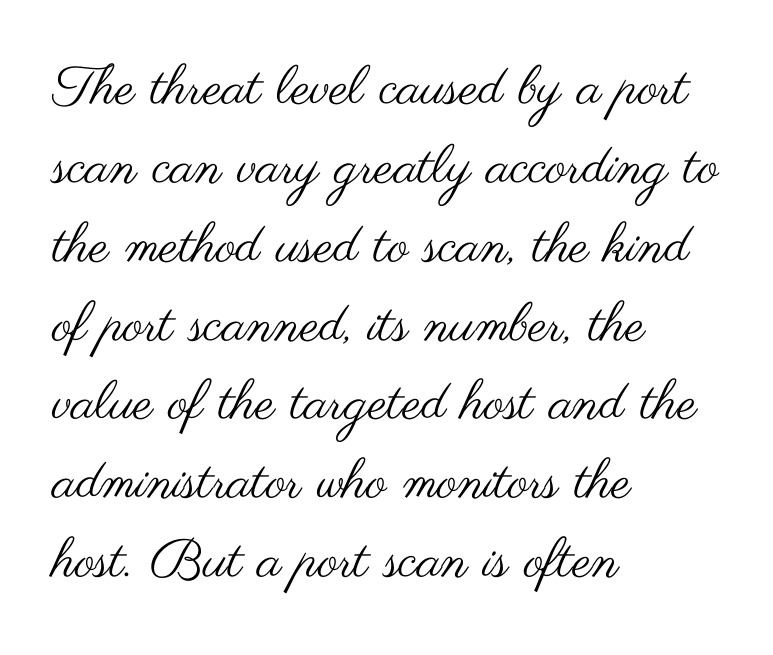
Q: Is the text bold? A: No.
Q: Is the text italic (slanted)? A: Yes.
Q: Is the typeface a serif or a sans-serif typeface? A: Sans-serif.
Q: Is the text underlined? A: No.
Q: How is the paragraph aligned? A: Left-aligned.
Q: Is the spacing between letters normal or unusually wide? A: Normal.
Q: Is the spacing between lines tight, normal or loose? A: Normal.
Q: Width (condensed, normal, or wide)? A: Wide.
Q: Stroke contrast? A: Medium.
Q: x-height? A: Small.
Q: Monospaced? A: No.
